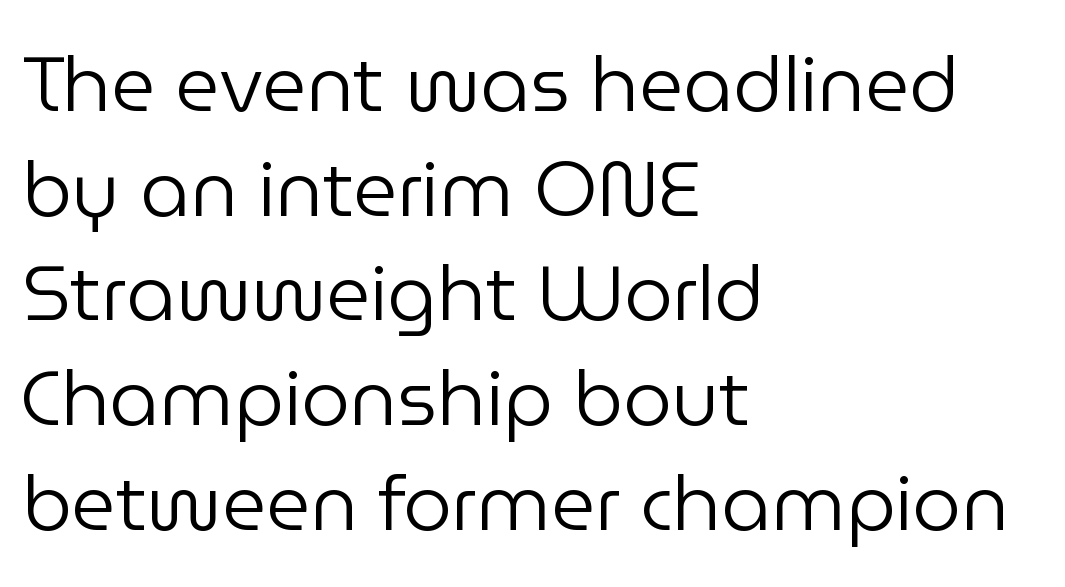
Q: Is the text bold? A: No.
Q: Is the text italic (slanted)? A: No, it is upright.
Q: Is the typeface a serif or a sans-serif typeface? A: Sans-serif.
Q: Is the text underlined? A: No.
Q: How is the paragraph aligned? A: Left-aligned.
Q: Is the spacing between letters normal or unusually wide? A: Normal.
Q: Is the spacing between lines tight, normal or loose? A: Normal.
Q: Width (condensed, normal, or wide)? A: Normal.
Q: Stroke contrast? A: Low.
Q: x-height? A: Medium.
Q: Monospaced? A: No.
